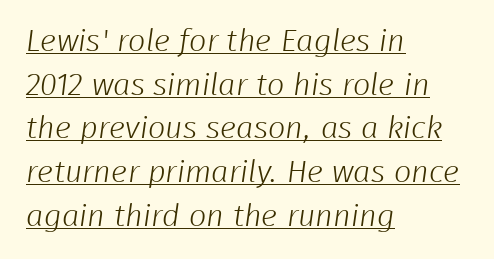
Q: Is the text bold? A: No.
Q: Is the typeface a serif or a sans-serif typeface? A: Sans-serif.
Q: Is the text underlined? A: Yes.
Q: How is the paragraph aligned? A: Left-aligned.
Q: Is the spacing between letters normal or unusually wide? A: Normal.
Q: Is the spacing between lines tight, normal or loose? A: Normal.
Q: Width (condensed, normal, or wide)? A: Normal.
Q: Stroke contrast? A: Low.
Q: x-height? A: Medium.
Q: Monospaced? A: No.
